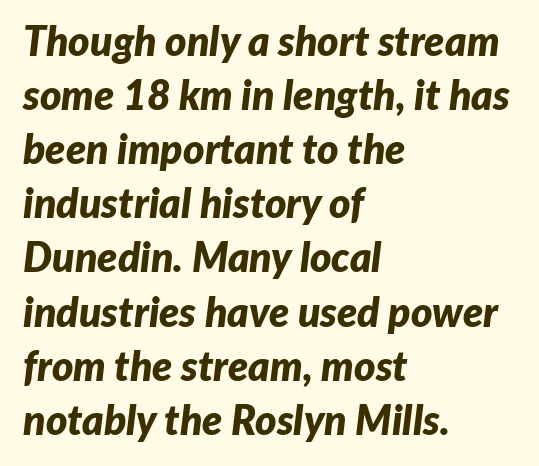
Q: Is the text bold? A: Yes.
Q: Is the text italic (slanted)? A: Yes, it leans right by about 7 degrees.
Q: Is the text underlined? A: No.
Q: How is the paragraph aligned? A: Left-aligned.
Q: Is the spacing between letters normal or unusually wide? A: Normal.
Q: Is the spacing between lines tight, normal or loose? A: Normal.
Q: Width (condensed, normal, or wide)? A: Normal.
Q: Stroke contrast? A: Low.
Q: x-height? A: Medium.
Q: Monospaced? A: No.
